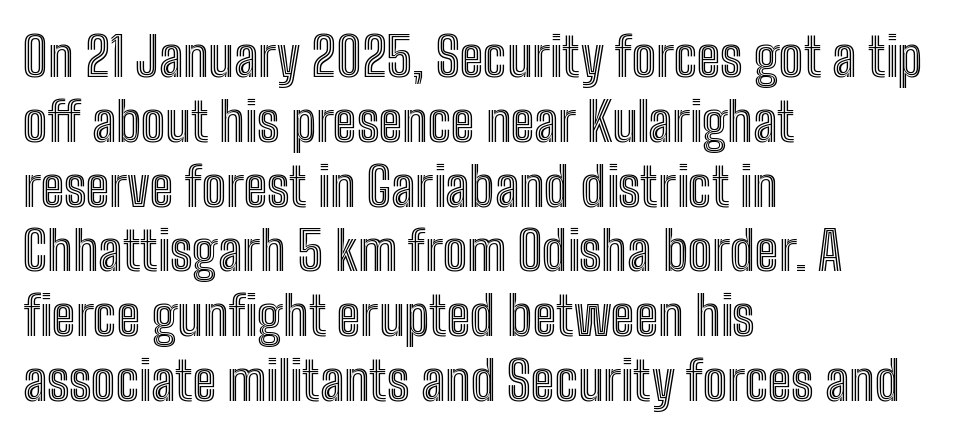
Q: Is the text italic (slanted)? A: No, it is upright.
Q: Is the text underlined? A: No.
Q: How is the paragraph aligned? A: Left-aligned.
Q: Is the spacing between letters normal or unusually wide? A: Normal.
Q: Width (condensed, normal, or wide)? A: Condensed.
Q: x-height? A: Medium.
Q: Monospaced? A: No.
